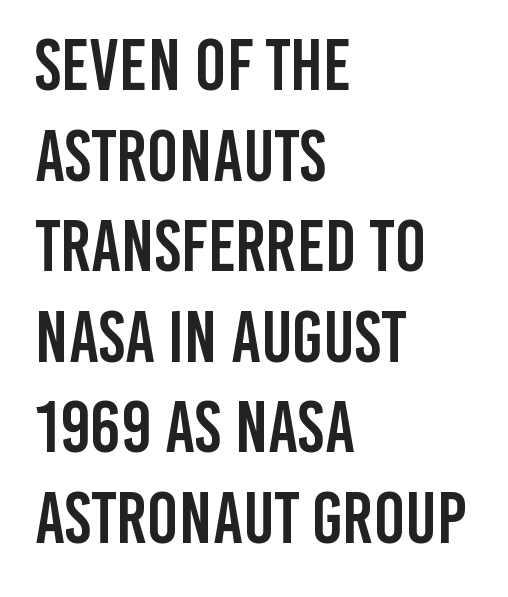
Q: Is the text italic (slanted)? A: No, it is upright.
Q: Is the typeface a serif or a sans-serif typeface? A: Sans-serif.
Q: Is the text underlined? A: No.
Q: How is the paragraph aligned? A: Left-aligned.
Q: Is the spacing between letters normal or unusually wide? A: Normal.
Q: Width (condensed, normal, or wide)? A: Condensed.
Q: Stroke contrast? A: Low.
Q: x-height? A: Large.
Q: Monospaced? A: No.
